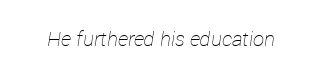
Q: Is the text bold? A: No.
Q: Is the text italic (slanted)? A: Yes, it leans right by about 12 degrees.
Q: Is the text underlined? A: No.
Q: Is the spacing between letters normal or unusually wide? A: Normal.
